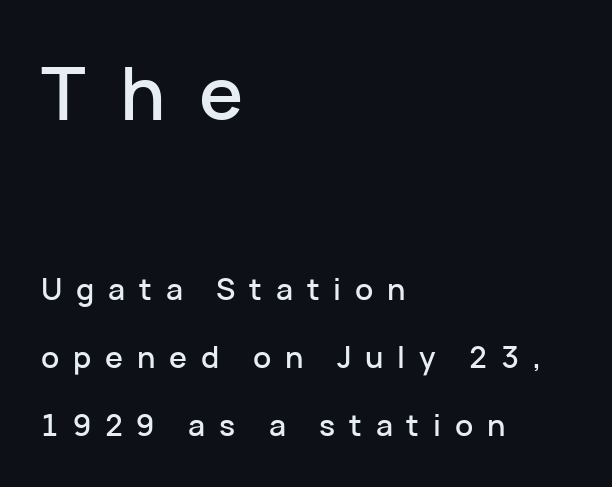
The image shows 74 px sans-serif type, upright; set left-aligned, loose line spacing (2.27x), unusually wide letter spacing (+0.46 em), not underlined; the first (top) block is 2.47x larger; low stroke contrast and a medium x-height.
